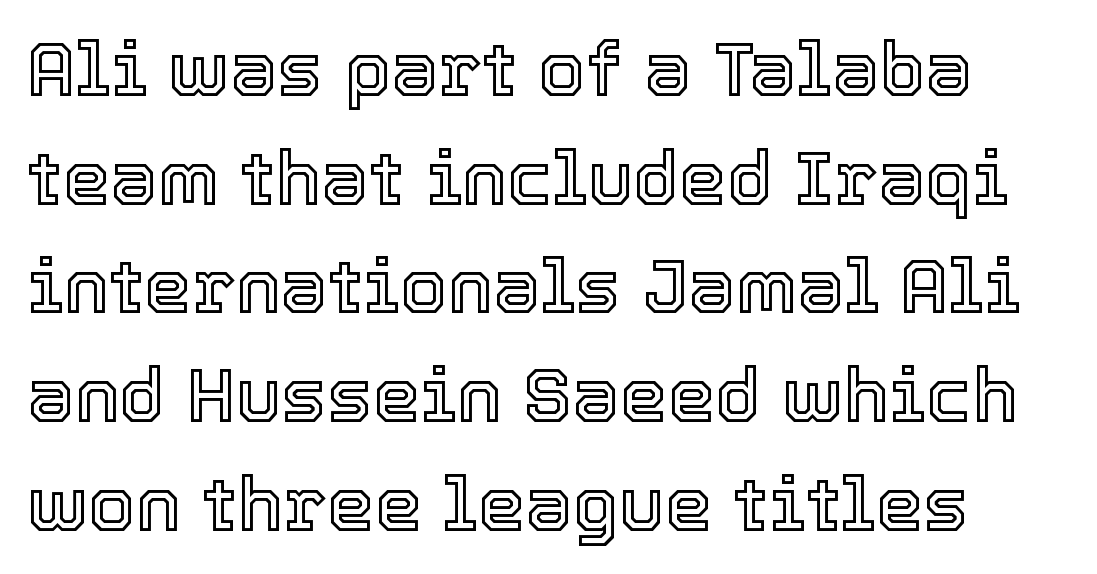
What stands out about the letter spacing? Nothing — it is the standard amount. What's the leading like? Ordinary, nothing unusual. Has an underline been added? It has not. Every stem runs plumb, perpendicular to the baseline.
